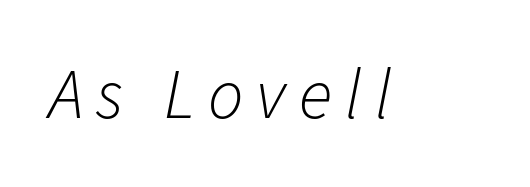
The image shows 70 px light type, italic (leaning right); set not underlined; low stroke contrast and a medium x-height.
